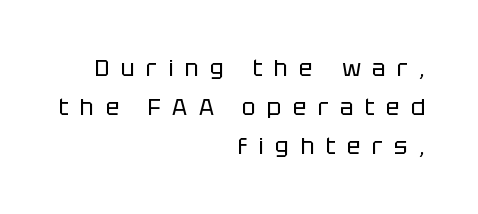
Q: Is the text bold? A: No.
Q: Is the text italic (slanted)? A: No, it is upright.
Q: Is the text underlined? A: No.
Q: How is the paragraph aligned? A: Right-aligned.
Q: Is the spacing between letters normal or unusually wide? A: Unusually wide.
Q: Is the spacing between lines tight, normal or loose? A: Normal.
